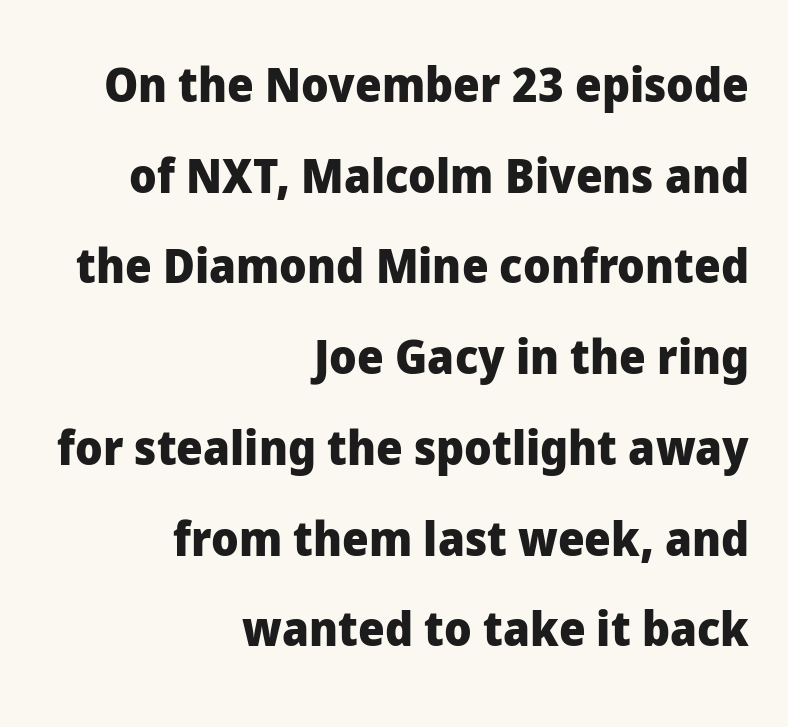
The image shows 47 px heavy sans-serif type, upright; set right-aligned, loose line spacing (1.93x), normal letter spacing, not underlined; low stroke contrast and a medium x-height.
